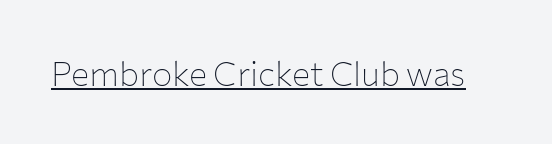
The image shows 34 px thin sans-serif type, upright; set normal letter spacing, underlined; low stroke contrast and a medium x-height.
